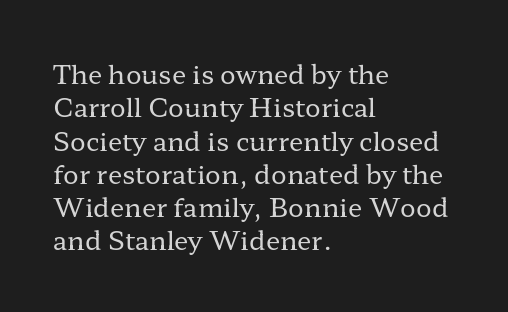
Q: Is the text bold? A: No.
Q: Is the text italic (slanted)? A: No, it is upright.
Q: Is the text underlined? A: No.
Q: How is the paragraph aligned? A: Left-aligned.
Q: Is the spacing between letters normal or unusually wide? A: Normal.
Q: Is the spacing between lines tight, normal or loose? A: Normal.
